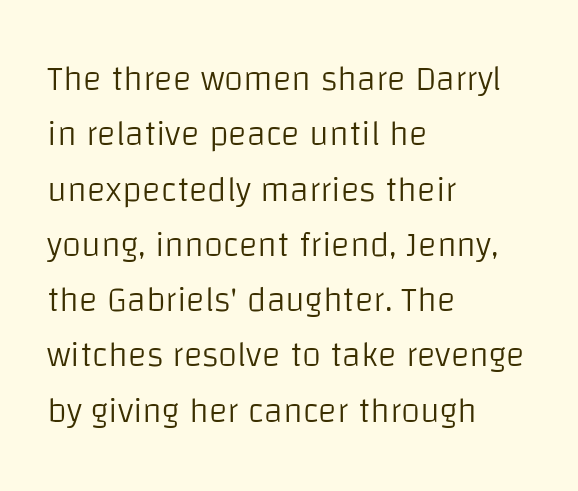
Q: Is the text bold? A: No.
Q: Is the text italic (slanted)? A: No, it is upright.
Q: Is the typeface a serif or a sans-serif typeface? A: Sans-serif.
Q: Is the text underlined? A: No.
Q: How is the paragraph aligned? A: Left-aligned.
Q: Is the spacing between letters normal or unusually wide? A: Normal.
Q: Is the spacing between lines tight, normal or loose? A: Normal.
Q: Width (condensed, normal, or wide)? A: Normal.
Q: Stroke contrast? A: Low.
Q: x-height? A: Large.
Q: Monospaced? A: No.
